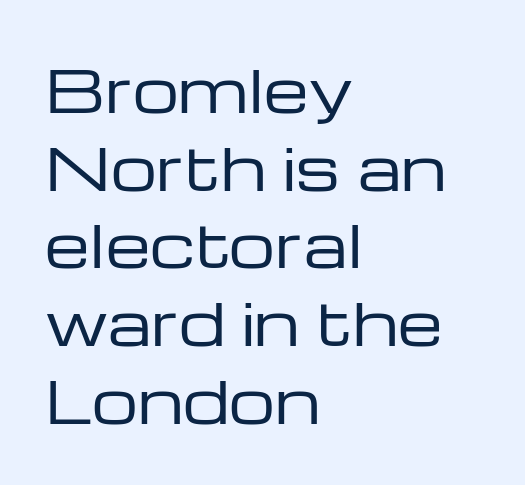
Every character sits straight up, as roman type does. Has an underline been added? It has not. The designer left line spacing at the default. No heavy texture on the line: the type isn't bold.
